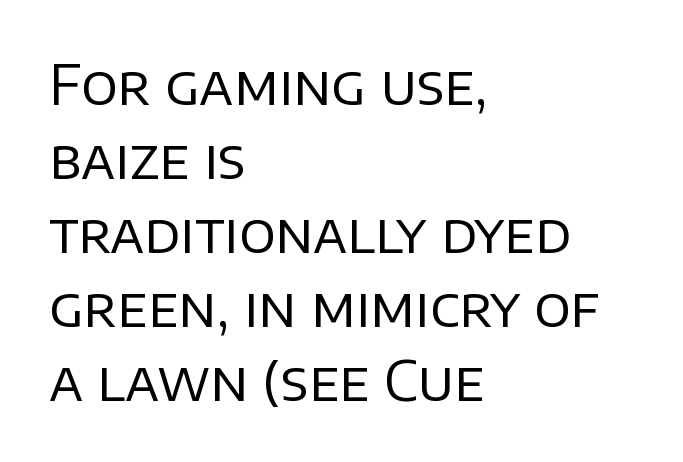
{"serif": "no", "italic": "no", "bold": "no", "weight": "regular", "width": "normal", "stroke_contrast": "low", "x_height": "large", "monospaced": "no", "underline": "no", "align": "left", "line_spacing": "normal", "line_spacing_ratio": 1.37, "letter_spacing": "normal", "letter_spacing_em": 0.0, "glyph_px": 54}
